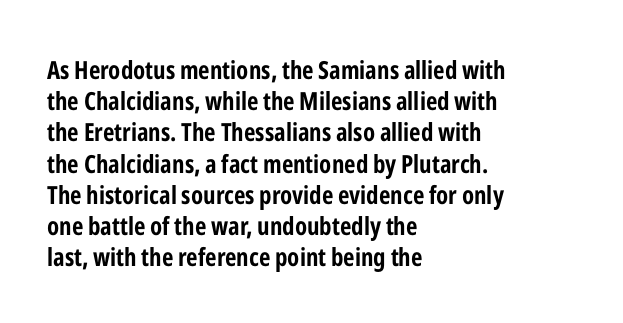
Q: Is the text bold? A: Yes.
Q: Is the text italic (slanted)? A: No, it is upright.
Q: Is the text underlined? A: No.
Q: How is the paragraph aligned? A: Left-aligned.
Q: Is the spacing between letters normal or unusually wide? A: Normal.
Q: Is the spacing between lines tight, normal or loose? A: Normal.
